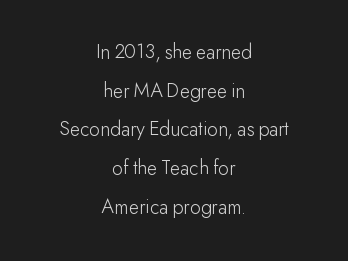
Rendered with straight, roman letterforms. Weight: not bold — regular or lighter. Honestly, there is no underline to notice here at all. One-word summary of the alignment: center.
